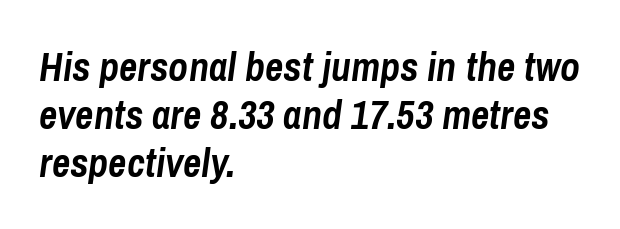
{"italic": "yes", "lean": "right", "slant_degrees": 8, "bold": "yes", "weight": "semibold", "width": "condensed", "stroke_contrast": "low", "x_height": "medium", "monospaced": "no", "underline": "no", "align": "left", "line_spacing_ratio": 1.2, "letter_spacing": "normal", "letter_spacing_em": 0.0, "glyph_px": 40}
